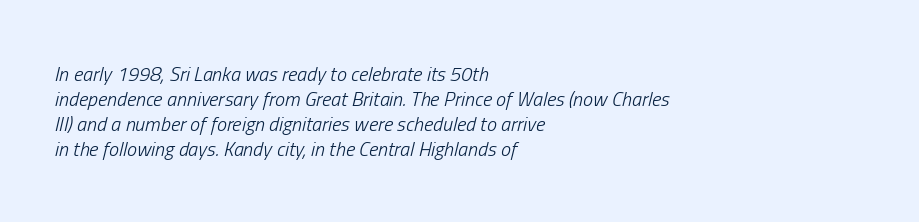
Q: Is the text bold? A: No.
Q: Is the text italic (slanted)? A: Yes, it leans right by about 13 degrees.
Q: Is the text underlined? A: No.
Q: How is the paragraph aligned? A: Left-aligned.
Q: Is the spacing between letters normal or unusually wide? A: Normal.
Q: Is the spacing between lines tight, normal or loose? A: Normal.
